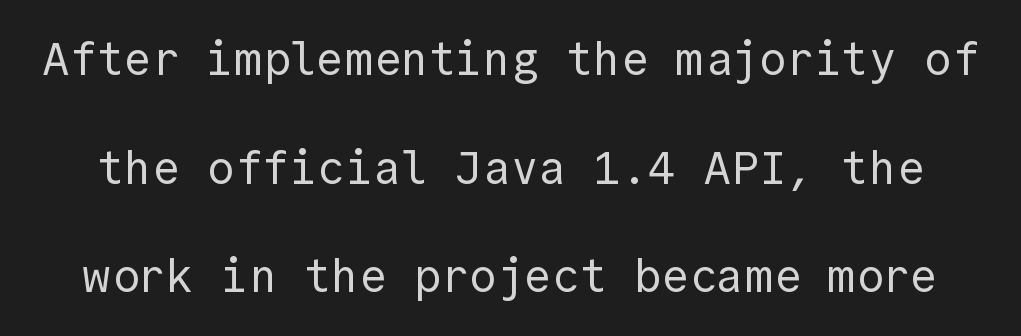
{"serif": "no", "italic": "no", "bold": "no", "weight": "regular", "width": "normal", "x_height": "medium", "monospaced": "yes", "underline": "no", "line_spacing": "loose", "line_spacing_ratio": 2.36, "letter_spacing": "normal", "letter_spacing_em": 0.0, "glyph_px": 46}
